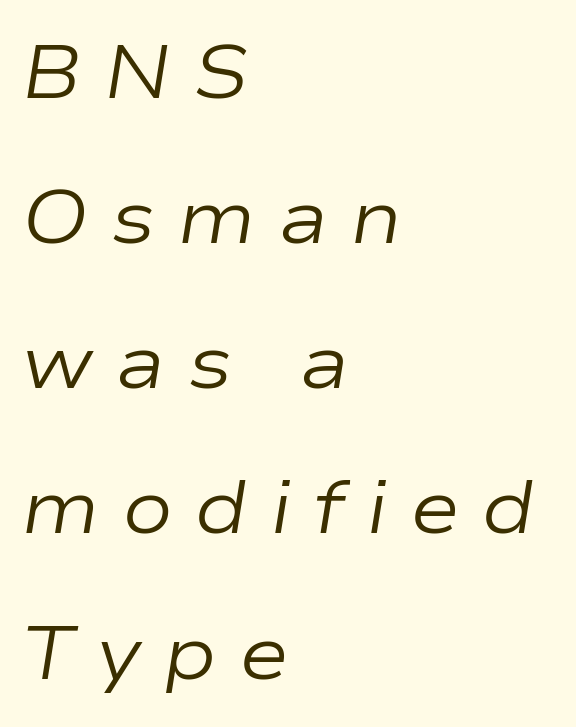
{"italic": "yes", "lean": "right", "slant_degrees": 9, "bold": "no", "weight": "regular", "width": "wide", "stroke_contrast": "low", "x_height": "medium", "monospaced": "no", "underline": "no", "align": "left", "line_spacing": "loose", "line_spacing_ratio": 1.91, "letter_spacing": "wide", "letter_spacing_em": 0.28, "glyph_px": 76}
